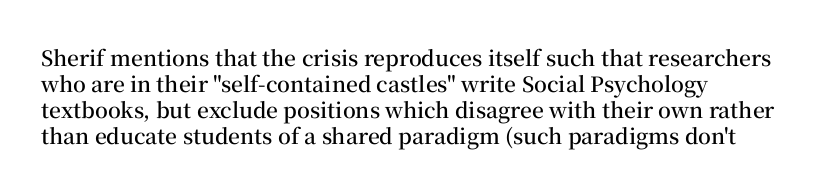
Posture: vertical. Bold? Not quite — semibold, heavier than regular but stopping short. There is no visible air inserted between adjacent glyphs. Lines of text with bare space underneath.
